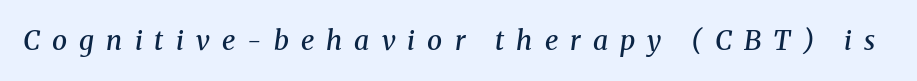
In terms of weight, the rendering is demibold, just under bold. Slant detected: the letters are inclined. Here the glyphs are tracked loosely, breaking word shapes into spaced letters. The foot of each line stays bare and open.
